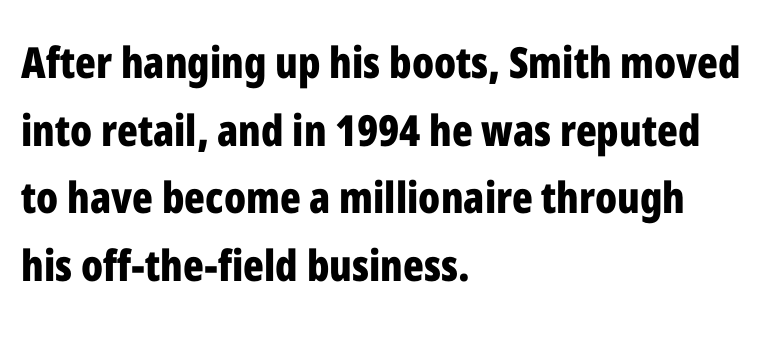
Serifs: no, the terminals of the letterforms are clean. The lines in this sample share a left origin and differ only in where they stop. These words are printed bold, with thick strokes throughout. Looks like regular typesetting: each glyph gets only the width it needs.
